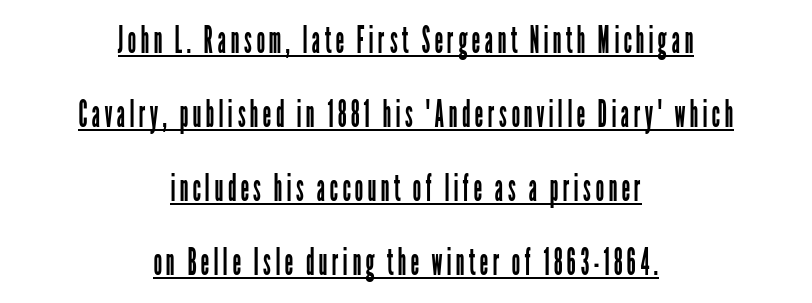
Varying glyph widths throughout — classic text-font behaviour. Weight: regular or lighter. This rendering features underlined lettering. A typesetter would label this face a sans.
